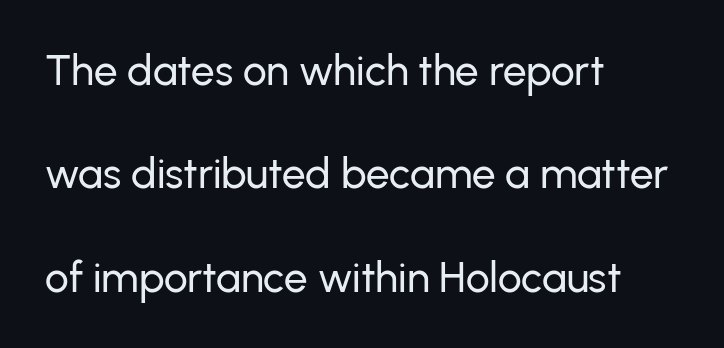
{"serif": "no", "italic": "no", "width": "normal", "stroke_contrast": "low", "x_height": "medium", "monospaced": "no", "underline": "no", "align": "left", "line_spacing": "loose", "line_spacing_ratio": 2.46, "letter_spacing": "normal", "letter_spacing_em": 0.0, "glyph_px": 42}
